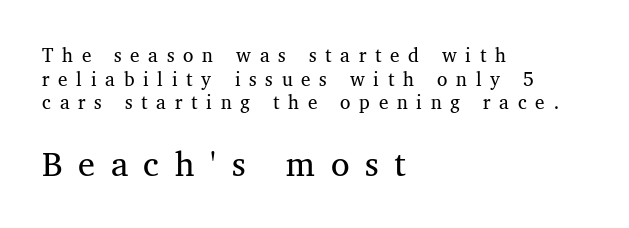
The rendering anchors every line to the left-hand side. Is there much room between lines? A standard amount, neither cramped nor airy. A clean baseline with only descenders dipping below it. This sample has the flowing, uneven cadence of proportional lettering. This is the regular roman posture of the typeface. Stroke terminals: seriffed.
